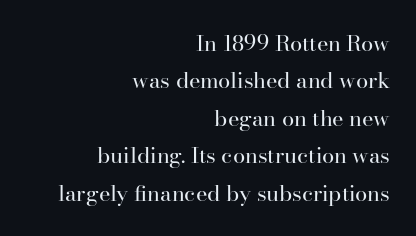
{"italic": "no", "bold": "no", "underline": "no", "align": "right", "line_spacing": "normal", "line_spacing_ratio": 1.7, "letter_spacing": "normal", "letter_spacing_em": 0.0, "glyph_px": 22}
